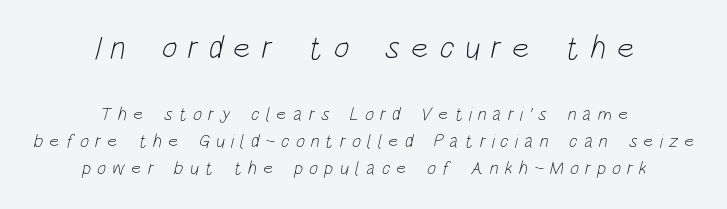
{"serif": "no", "bold": "no", "weight": "light", "width": "condensed", "stroke_contrast": "low", "x_height": "large", "monospaced": "no", "underline": "no", "align": "center", "line_spacing": "normal", "line_spacing_ratio": 1.41, "letter_spacing": "wide", "letter_spacing_em": 0.32, "larger_block": "first", "size_ratio": 1.74, "glyph_px": 33}
